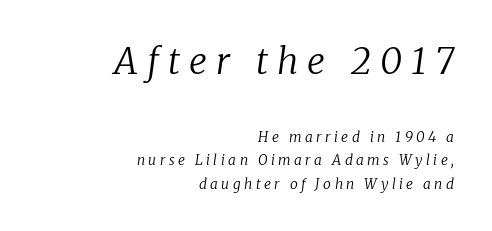
Q: Is the text bold? A: No.
Q: Is the text italic (slanted)? A: Yes, it leans right by about 8 degrees.
Q: Is the typeface a serif or a sans-serif typeface? A: Serif.
Q: Is the text underlined? A: No.
Q: How is the paragraph aligned? A: Right-aligned.
Q: Is the spacing between letters normal or unusually wide? A: Unusually wide.
Q: Is the spacing between lines tight, normal or loose? A: Normal.
Q: Which block of text is set in a larger size, the first (top) or the second (bottom)? A: The first (top) one.
Q: Width (condensed, normal, or wide)? A: Normal.
Q: Stroke contrast? A: Low.
Q: x-height? A: Medium.
Q: Monospaced? A: No.
